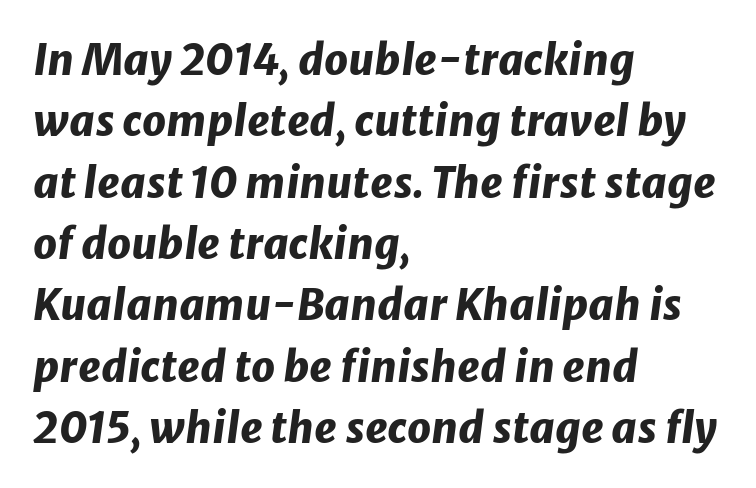
{"italic": "yes", "lean": "right", "slant_degrees": 8, "bold": "yes", "weight": "heavy", "width": "normal", "stroke_contrast": "low", "x_height": "medium", "monospaced": "no", "underline": "no", "align": "left", "line_spacing": "normal", "line_spacing_ratio": 1.46, "letter_spacing": "normal", "letter_spacing_em": 0.0, "glyph_px": 42}
